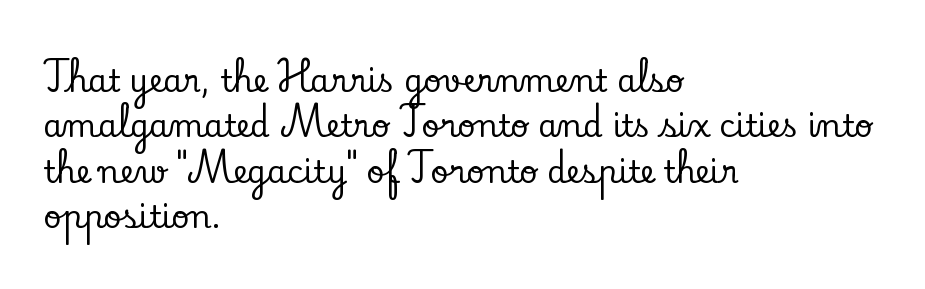
This is serif lettering, the kind often seen in printed books. Successive baselines arrive at the customary interval. The space beneath each line is pristine and unruled. Think of a printed novel: that variable character pitch is what you see here. The passage is arranged the way most books set body copy — flush left.
